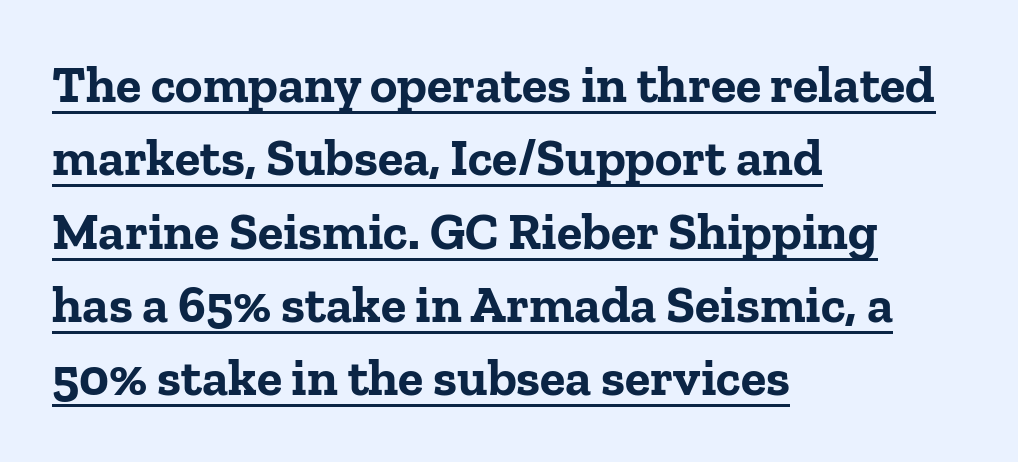
The image shows 52 px bold serif type, upright; set left-aligned, normal line spacing (1.41x), normal letter spacing, underlined; low stroke contrast and a medium x-height.
